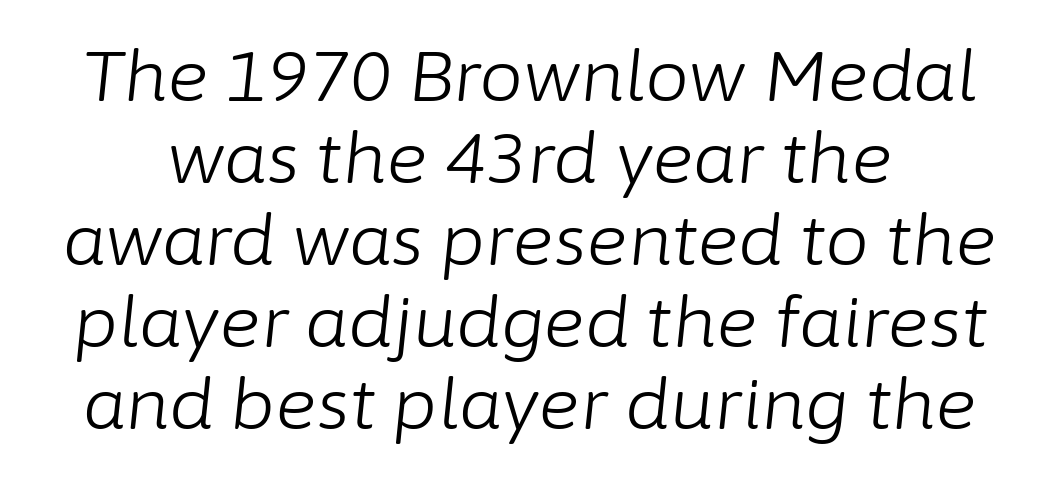
Inter-character spacing is left at the font's built-in metrics. The lettering tilts uniformly, giving the passage an italic look. The passage shown is not bold in any degree. Only glyphs here, with clear space below each row. Each letter keeps its own natural width here, so spacing adapts to shape.
